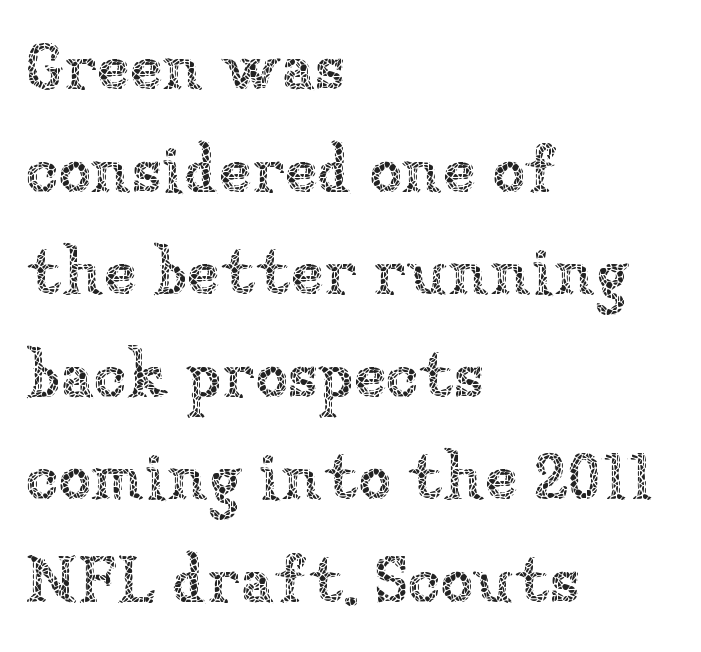
The image shows 67 px thin type, upright; set left-aligned, normal line spacing (1.53x), normal letter spacing, not underlined; low stroke contrast and a medium x-height.
